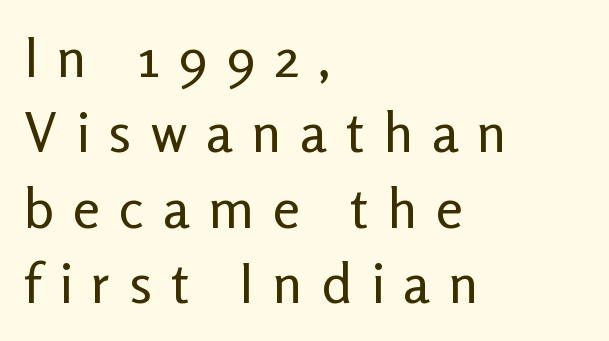
The area under the type is left untouched. No chunkiness to these letters — they're not bold. Italic: no, the glyphs are upright roman. Notice how the passage keeps a crisp vertical edge on the left only. How would I describe the line gaps? Plain and ordinary. Nope, no serifs anywhere on these letters.
